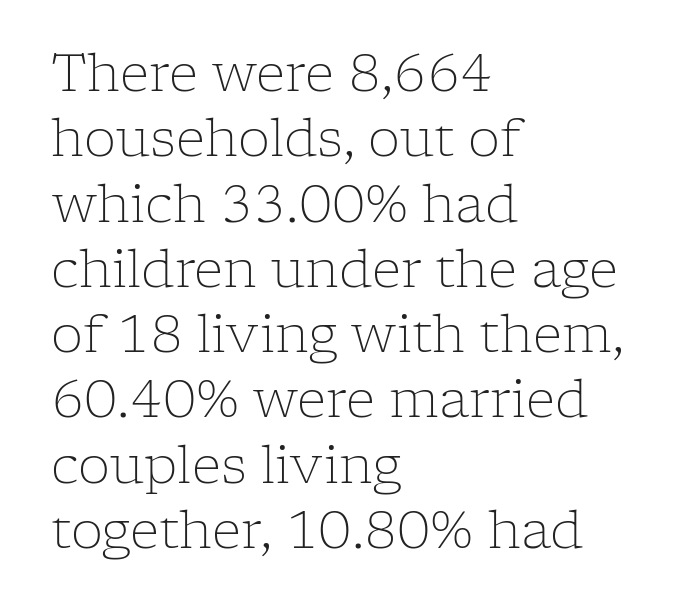
The face used here is seriffed, in the tradition of book romans. Italic: no, the glyphs are upright roman. A clean baseline with only descenders dipping below it. Looks like regular typesetting: each glyph gets only the width it needs. The space between consecutive lines is moderate.
